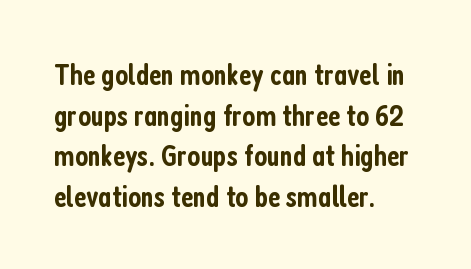
The image shows 31 px semibold, condensed sans-serif type, upright; set left-aligned, normal line spacing (1.31x), normal letter spacing, not underlined; low stroke contrast and a medium x-height.
